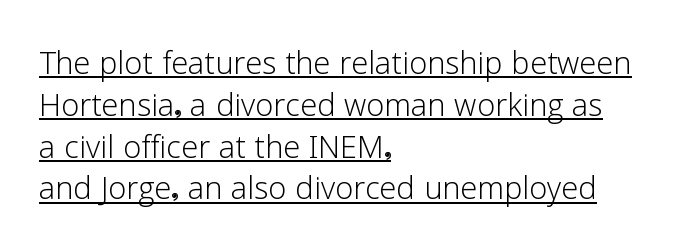
Q: Is the text bold? A: No.
Q: Is the text italic (slanted)? A: No, it is upright.
Q: Is the typeface a serif or a sans-serif typeface? A: Sans-serif.
Q: Is the text underlined? A: Yes.
Q: How is the paragraph aligned? A: Left-aligned.
Q: Is the spacing between letters normal or unusually wide? A: Normal.
Q: Is the spacing between lines tight, normal or loose? A: Tight.
Q: Width (condensed, normal, or wide)? A: Normal.
Q: Stroke contrast? A: Low.
Q: x-height? A: Medium.
Q: Monospaced? A: No.
